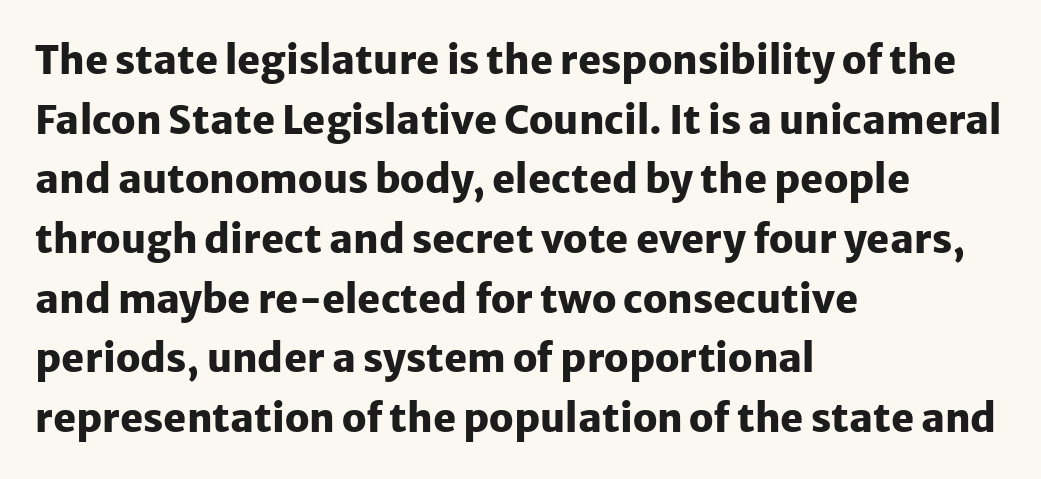
The image shows 39 px heavy sans-serif type, upright; set left-aligned, normal line spacing (1.53x), normal letter spacing, not underlined; low stroke contrast and a medium x-height.
